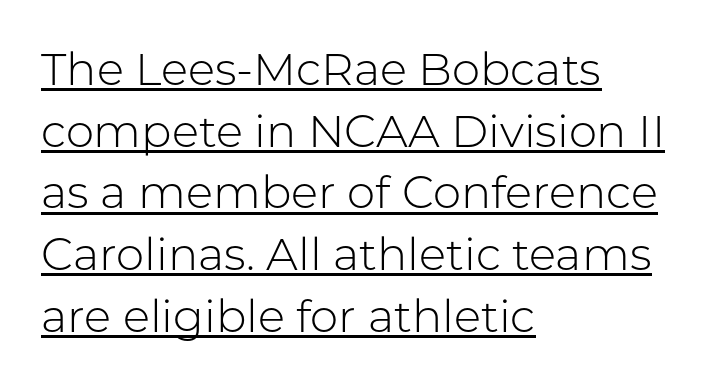
The image shows 45 px light sans-serif type, upright; set left-aligned, normal line spacing (1.37x), normal letter spacing, underlined; low stroke contrast and a medium x-height.
